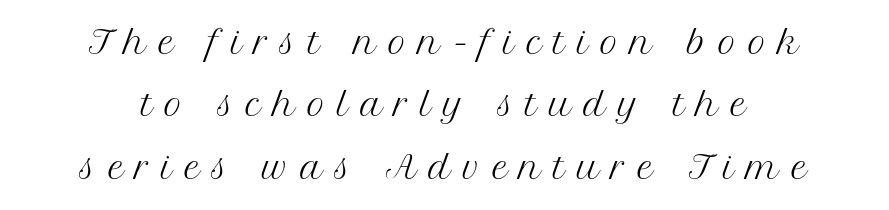
The image shows 31 px regular-weight serif type; set centered, loose line spacing (2.01x), unusually wide letter spacing (+0.38 em), not underlined; medium stroke contrast and a medium x-height.
